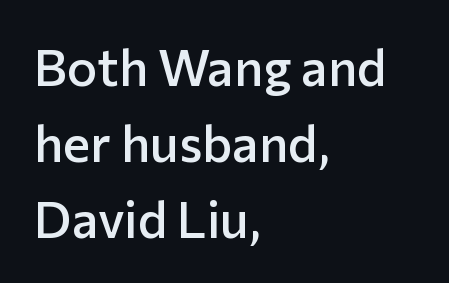
Q: Is the text bold? A: Semi-bold.
Q: Is the text italic (slanted)? A: No, it is upright.
Q: Is the typeface a serif or a sans-serif typeface? A: Sans-serif.
Q: Is the text underlined? A: No.
Q: How is the paragraph aligned? A: Left-aligned.
Q: Is the spacing between letters normal or unusually wide? A: Normal.
Q: Is the spacing between lines tight, normal or loose? A: Normal.
Q: Width (condensed, normal, or wide)? A: Normal.
Q: Stroke contrast? A: Low.
Q: x-height? A: Medium.
Q: Monospaced? A: No.
